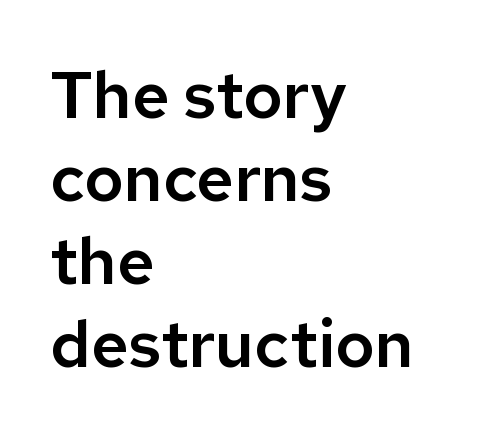
{"serif": "no", "italic": "no", "width": "normal", "stroke_contrast": "low", "x_height": "medium", "monospaced": "no", "underline": "no", "align": "left", "line_spacing": "normal", "line_spacing_ratio": 1.26, "letter_spacing": "normal", "letter_spacing_em": 0.0, "glyph_px": 66}
